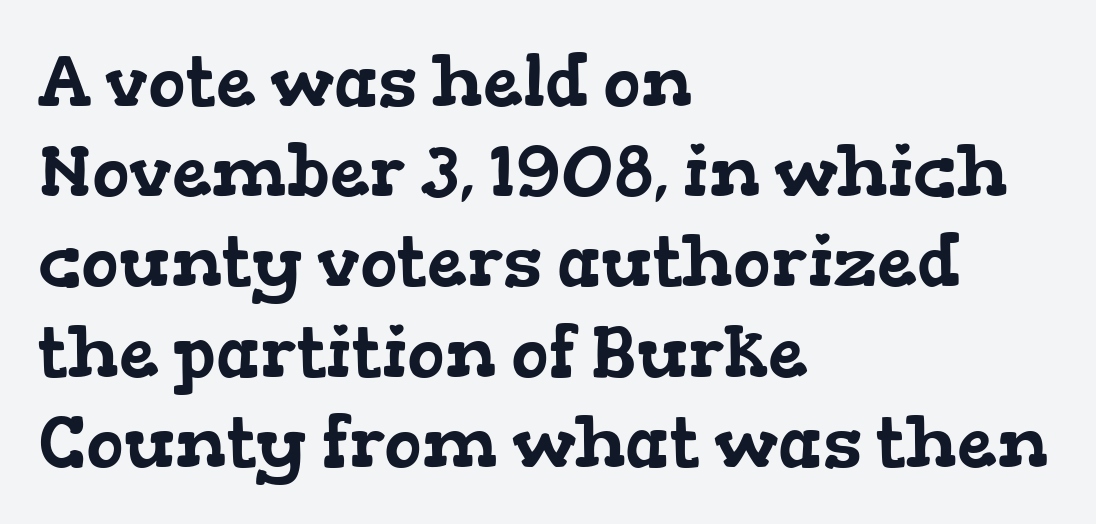
The image shows 71 px wide serif type; set left-aligned, normal line spacing (1.27x), normal letter spacing, not underlined; low stroke contrast and a medium x-height.
